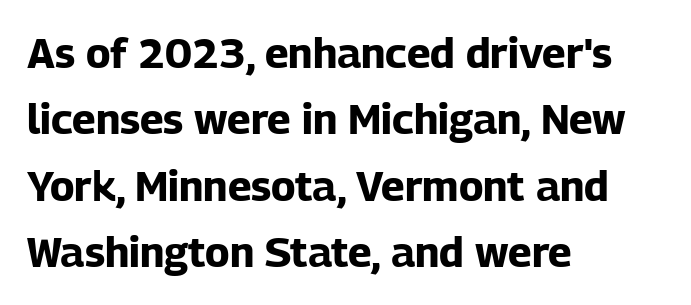
The image shows 42 px bold sans-serif type, upright; set left-aligned, normal line spacing (1.58x), normal letter spacing, not underlined; low stroke contrast and a medium x-height.
